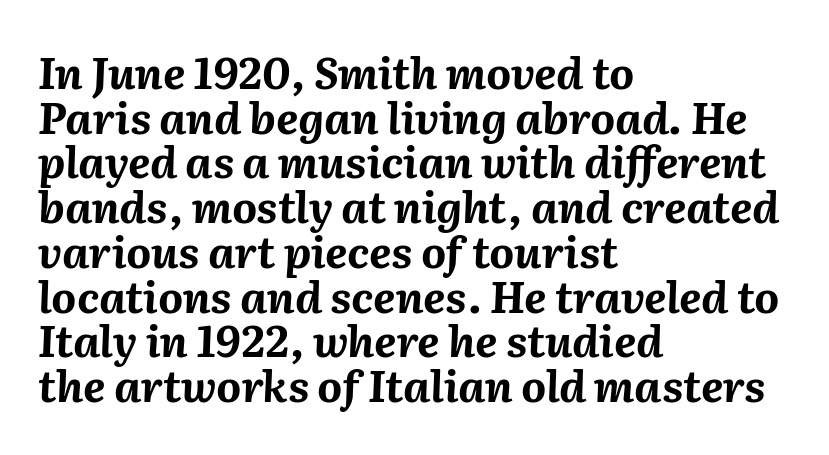
The image shows 43 px bold type, italic (leaning right); set left-aligned, tight line spacing (1.04x), normal letter spacing, not underlined; medium stroke contrast and a medium x-height.
